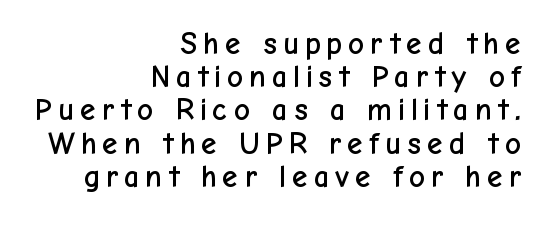
The image shows 31 px sans-serif type, upright; set right-aligned, tight line spacing (1.07x), not underlined; low stroke contrast and a medium x-height.
